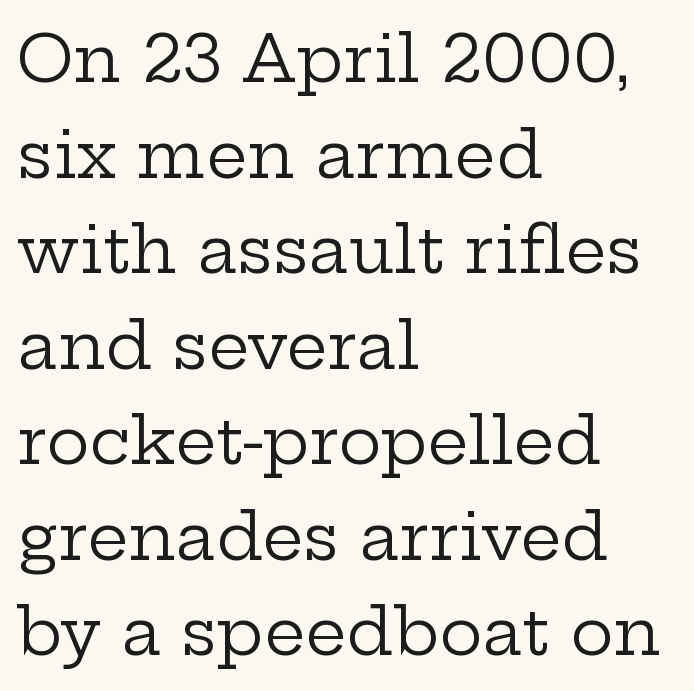
Q: Is the text bold? A: No.
Q: Is the text italic (slanted)? A: No, it is upright.
Q: Is the typeface a serif or a sans-serif typeface? A: Serif.
Q: Is the text underlined? A: No.
Q: How is the paragraph aligned? A: Left-aligned.
Q: Is the spacing between letters normal or unusually wide? A: Normal.
Q: Is the spacing between lines tight, normal or loose? A: Normal.
Q: Width (condensed, normal, or wide)? A: Wide.
Q: Stroke contrast? A: Low.
Q: x-height? A: Medium.
Q: Monospaced? A: No.
